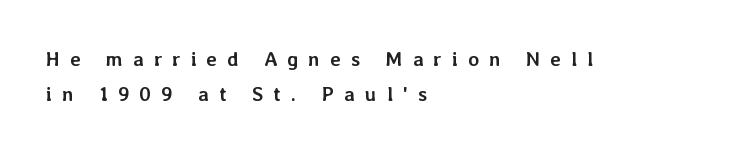
{"italic": "no", "bold": "yes", "underline": "no", "align": "left", "line_spacing_ratio": 1.75, "letter_spacing": "wide", "letter_spacing_em": 0.5, "glyph_px": 20}
